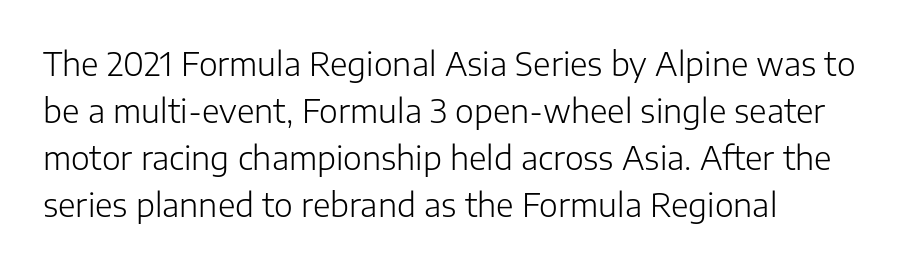
Q: Is the text bold? A: No.
Q: Is the text italic (slanted)? A: No, it is upright.
Q: Is the typeface a serif or a sans-serif typeface? A: Sans-serif.
Q: Is the text underlined? A: No.
Q: How is the paragraph aligned? A: Left-aligned.
Q: Is the spacing between letters normal or unusually wide? A: Normal.
Q: Is the spacing between lines tight, normal or loose? A: Normal.
Q: Width (condensed, normal, or wide)? A: Normal.
Q: Stroke contrast? A: Low.
Q: x-height? A: Medium.
Q: Monospaced? A: No.
